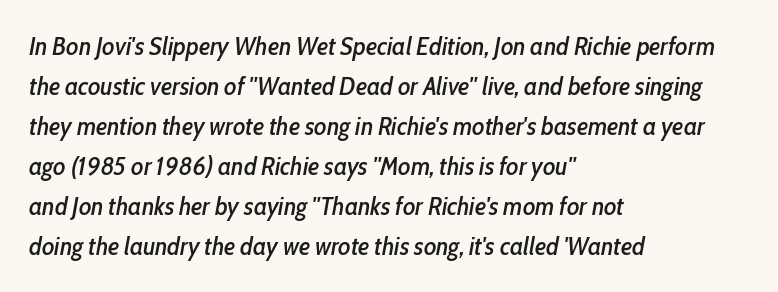
The image shows 26 px text type, italic (leaning right); set left-aligned, normal line spacing (1.54x), normal letter spacing, not underlined.
